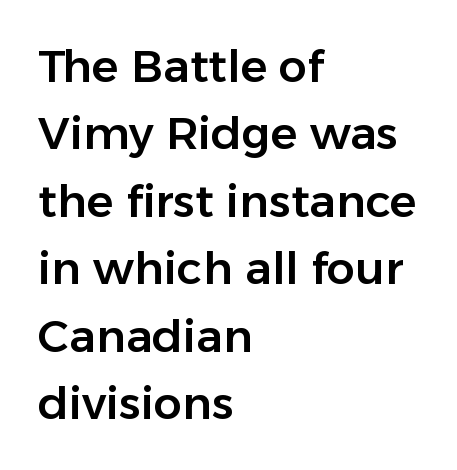
Q: Is the text italic (slanted)? A: No, it is upright.
Q: Is the typeface a serif or a sans-serif typeface? A: Sans-serif.
Q: Is the text underlined? A: No.
Q: How is the paragraph aligned? A: Left-aligned.
Q: Is the spacing between letters normal or unusually wide? A: Normal.
Q: Is the spacing between lines tight, normal or loose? A: Normal.
Q: Width (condensed, normal, or wide)? A: Normal.
Q: Stroke contrast? A: Low.
Q: x-height? A: Medium.
Q: Monospaced? A: No.
